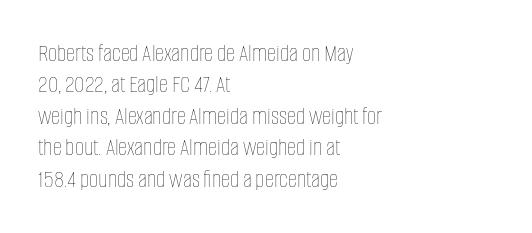
{"italic": "no", "bold": "no", "underline": "no", "align": "left", "line_spacing": "normal", "line_spacing_ratio": 1.26, "letter_spacing": "normal", "letter_spacing_em": 0.0, "glyph_px": 25}
